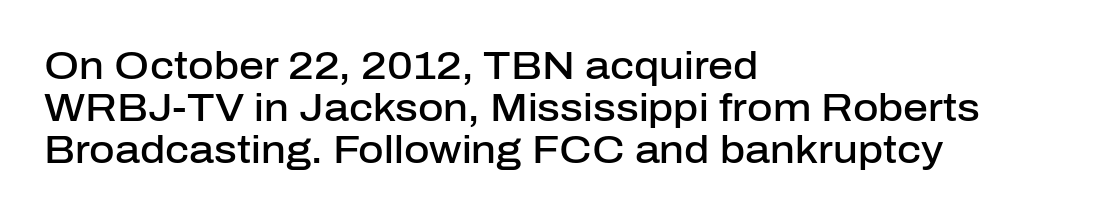
{"serif": "no", "italic": "no", "bold": "semi", "weight": "semibold", "width": "normal", "stroke_contrast": "low", "x_height": "medium", "monospaced": "no", "underline": "no", "align": "left", "line_spacing": "tight", "line_spacing_ratio": 1.08, "letter_spacing": "normal", "letter_spacing_em": 0.0, "glyph_px": 39}
